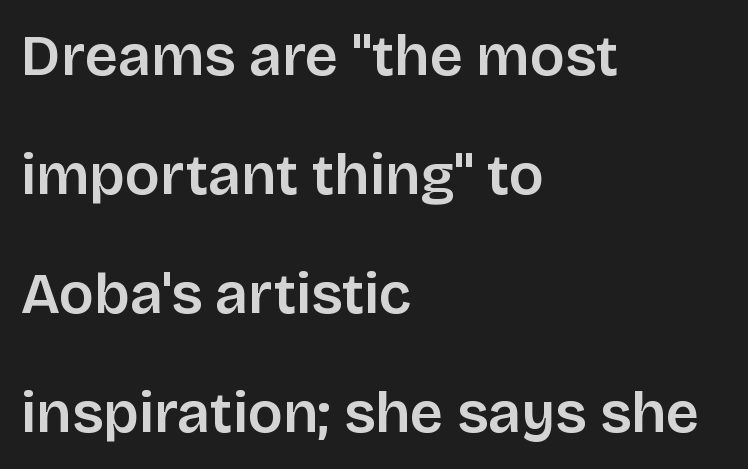
The image shows 58 px sans-serif type, upright; set left-aligned, loose line spacing (2.05x), normal letter spacing, not underlined; low stroke contrast and a large x-height.
